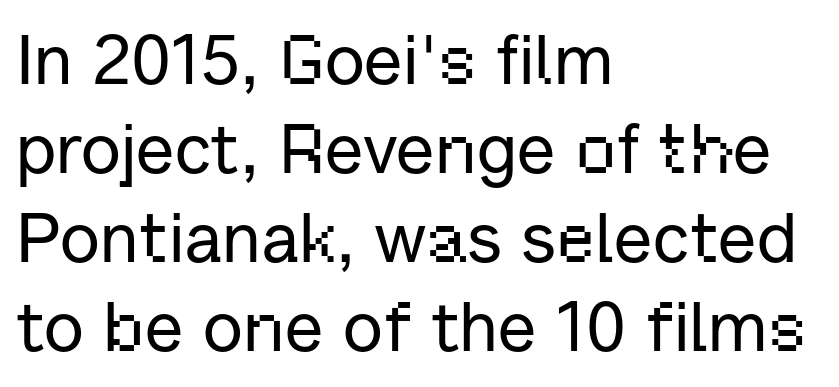
The image shows 70 px sans-serif type, upright; set left-aligned, normal line spacing (1.27x), normal letter spacing, not underlined; low stroke contrast and a medium x-height.
